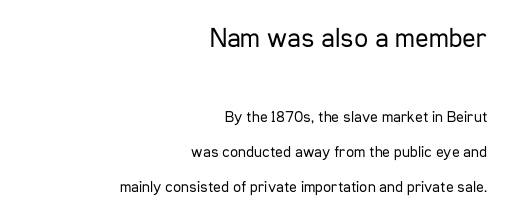
{"serif": "no", "italic": "no", "bold": "no", "weight": "regular", "width": "condensed", "stroke_contrast": "low", "x_height": "medium", "monospaced": "no", "underline": "no", "align": "right", "line_spacing": "loose", "line_spacing_ratio": 2.19, "letter_spacing": "normal", "letter_spacing_em": 0.0, "larger_block": "first", "size_ratio": 1.75, "glyph_px": 28}
